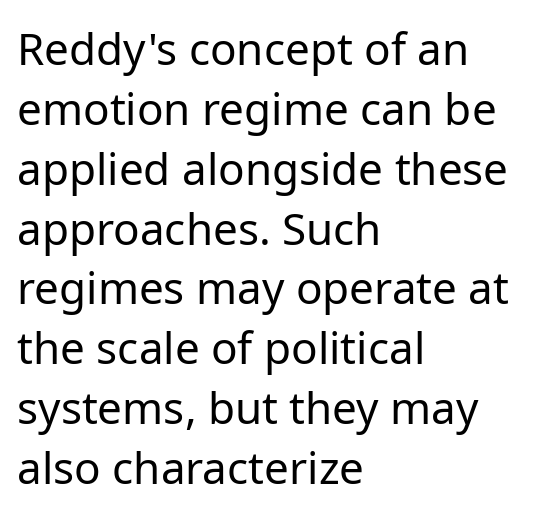
The image shows 44 px regular-weight sans-serif type, upright; set left-aligned, normal line spacing (1.36x), normal letter spacing, not underlined; low stroke contrast and a medium x-height.
